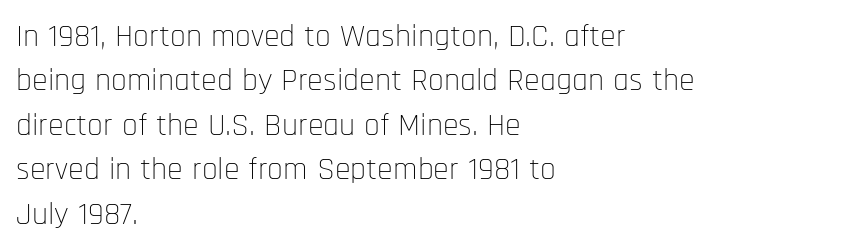
Q: Is the text bold? A: No.
Q: Is the text italic (slanted)? A: No, it is upright.
Q: Is the typeface a serif or a sans-serif typeface? A: Sans-serif.
Q: Is the text underlined? A: No.
Q: How is the paragraph aligned? A: Left-aligned.
Q: Is the spacing between letters normal or unusually wide? A: Normal.
Q: Is the spacing between lines tight, normal or loose? A: Normal.
Q: Width (condensed, normal, or wide)? A: Condensed.
Q: Stroke contrast? A: Low.
Q: x-height? A: Large.
Q: Monospaced? A: No.
